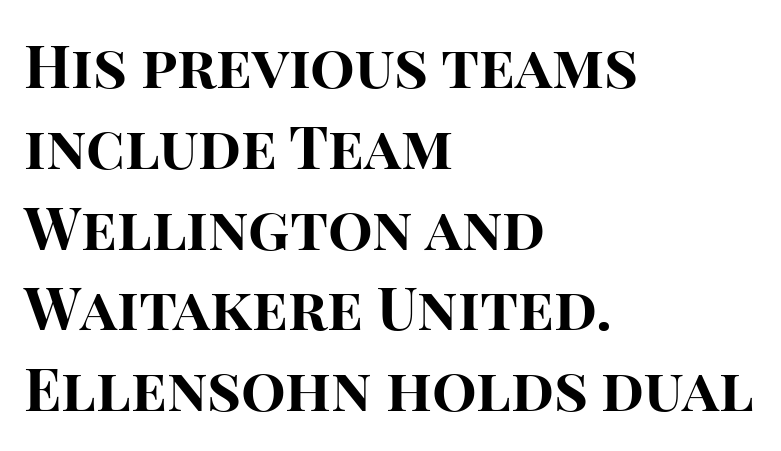
Q: Is the text bold? A: Yes.
Q: Is the text italic (slanted)? A: No, it is upright.
Q: Is the typeface a serif or a sans-serif typeface? A: Sans-serif.
Q: Is the text underlined? A: No.
Q: How is the paragraph aligned? A: Left-aligned.
Q: Is the spacing between letters normal or unusually wide? A: Normal.
Q: Is the spacing between lines tight, normal or loose? A: Normal.
Q: Width (condensed, normal, or wide)? A: Normal.
Q: Stroke contrast? A: High.
Q: x-height? A: Large.
Q: Monospaced? A: No.
